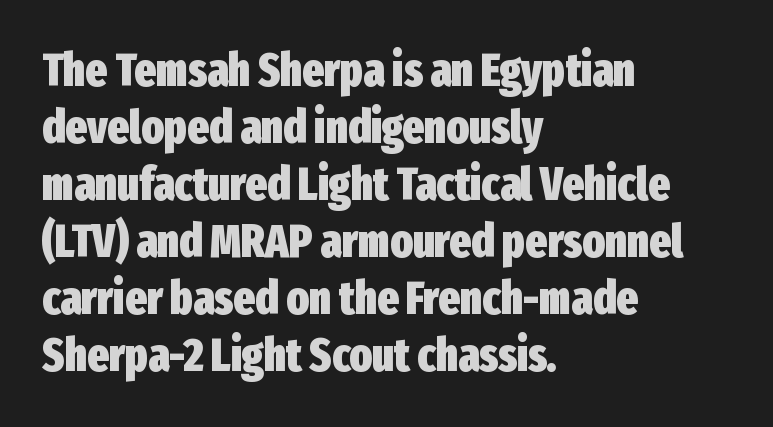
Is this a sans? Yes — the strokes have no serifs. A typesetter would call this proportional, since set widths differ per character. Every letter is thick-stroked: bold, no question. Honestly, the letter spacing is just normal — you wouldn't notice it.
